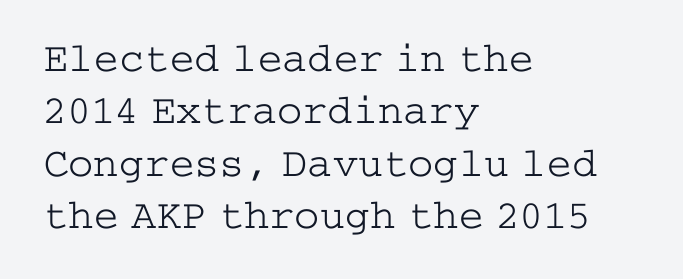
{"serif": "yes", "italic": "no", "bold": "no", "weight": "light", "width": "wide", "stroke_contrast": "low", "x_height": "medium", "underline": "no", "align": "left", "line_spacing": "normal", "line_spacing_ratio": 1.25, "letter_spacing": "normal", "letter_spacing_em": 0.0, "glyph_px": 42}
